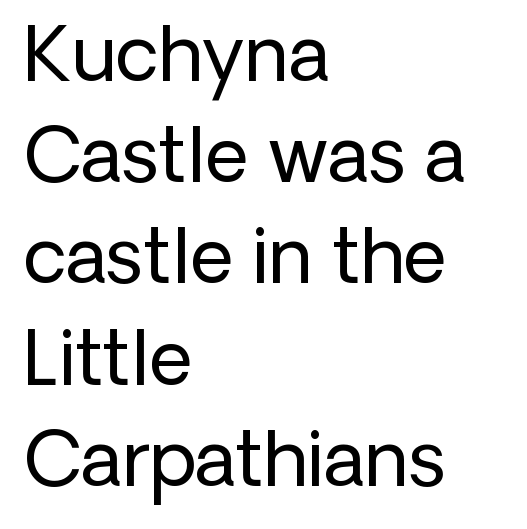
{"serif": "no", "italic": "no", "bold": "no", "weight": "regular", "width": "normal", "stroke_contrast": "low", "x_height": "medium", "monospaced": "no", "underline": "no", "align": "left", "line_spacing": "normal", "line_spacing_ratio": 1.35, "letter_spacing": "normal", "letter_spacing_em": 0.0, "glyph_px": 75}
